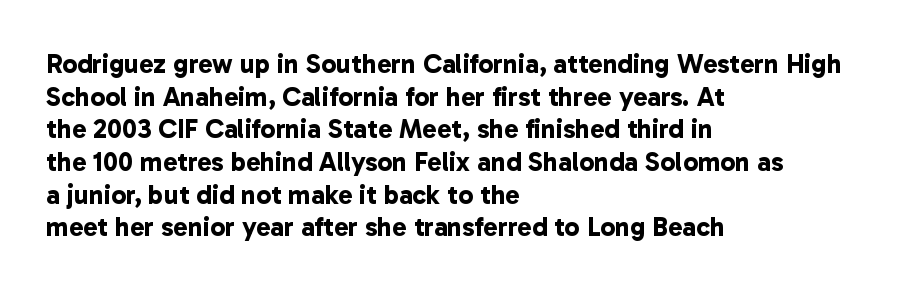
A classic flush-left, rag-right setting is used for this passage. Lines of text with bare space underneath. The horizontal fit of the characters is conventional and even. Strong, thick strokes mark this as bold type.
